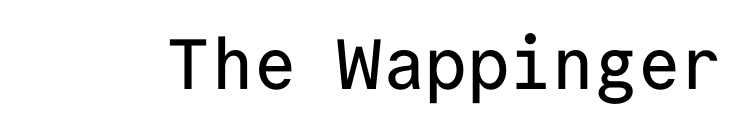
Words appear dense and cohesive because spacing is normal. The gap between lines stays unmarked. The letters stand straight up with perfectly vertical stems. Stroke terminals: plain, sans-serif. Monospaced: the letters line up in strict vertical columns.
